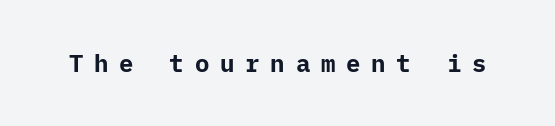
{"italic": "no", "bold": "yes", "underline": "no", "letter_spacing": "wide", "letter_spacing_em": 0.45, "glyph_px": 24}
